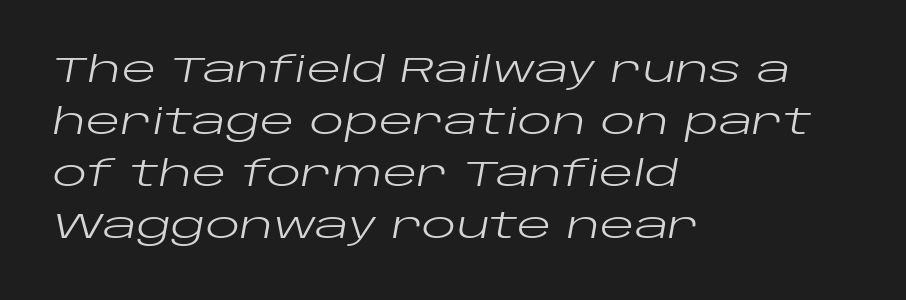
Q: Is the text bold? A: No.
Q: Is the text italic (slanted)? A: Yes, it leans right by about 10 degrees.
Q: Is the text underlined? A: No.
Q: How is the paragraph aligned? A: Left-aligned.
Q: Is the spacing between letters normal or unusually wide? A: Normal.
Q: Is the spacing between lines tight, normal or loose? A: Normal.
Q: Width (condensed, normal, or wide)? A: Wide.
Q: Stroke contrast? A: Low.
Q: x-height? A: Large.
Q: Monospaced? A: No.
